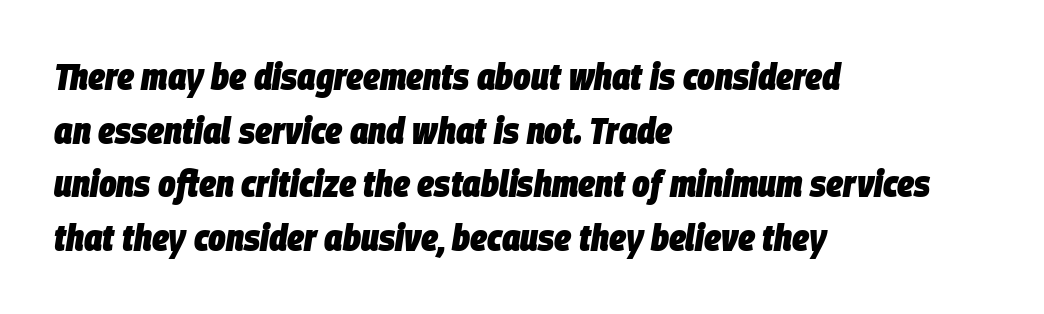
{"italic": "yes", "lean": "right", "slant_degrees": 9, "bold": "yes", "weight": "heavy", "width": "condensed", "stroke_contrast": "low", "x_height": "large", "monospaced": "no", "underline": "no", "align": "left", "line_spacing": "normal", "line_spacing_ratio": 1.45, "letter_spacing": "normal", "letter_spacing_em": 0.0, "glyph_px": 37}
